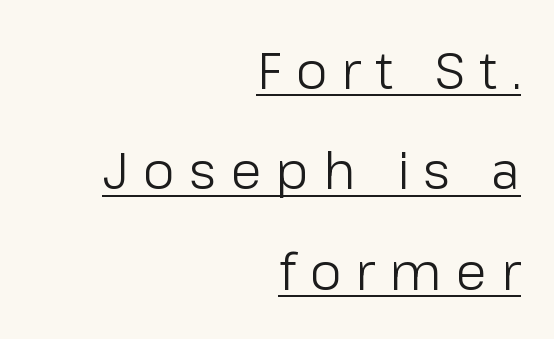
This is roman type, the default non-slanted kind. How would I describe the line gaps? Wide and relaxed. Descenders here cross a horizontal rule under the line. Stroke thickness stays within the range of a standard reading face or lighter.
